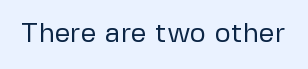
The image shows 28 px regular-weight sans-serif type, upright; set normal letter spacing, not underlined; low stroke contrast and a medium x-height.
